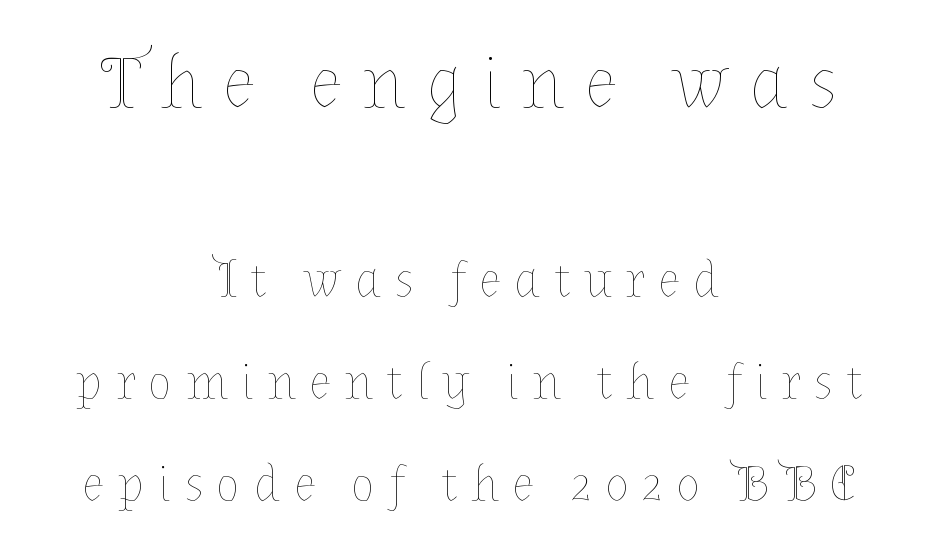
{"italic": "no", "bold": "no", "weight": "thin", "width": "normal", "stroke_contrast": "low", "x_height": "medium", "monospaced": "no", "underline": "no", "align": "center", "line_spacing": "loose", "line_spacing_ratio": 2.04, "letter_spacing": "wide", "letter_spacing_em": 0.27, "larger_block": "first", "size_ratio": 1.5, "glyph_px": 75}
